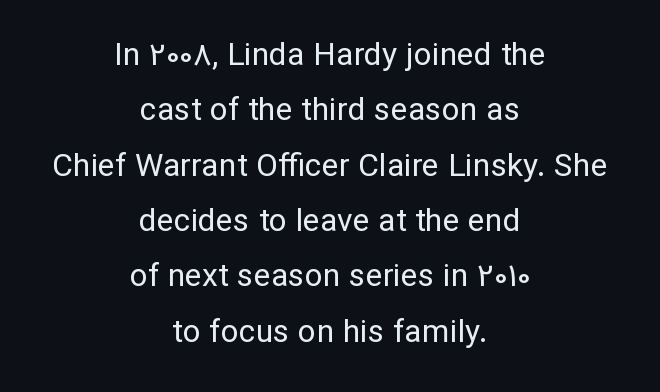
Q: Is the text bold? A: No.
Q: Is the text italic (slanted)? A: No, it is upright.
Q: Is the typeface a serif or a sans-serif typeface? A: Sans-serif.
Q: Is the text underlined? A: No.
Q: How is the paragraph aligned? A: Centered.
Q: Is the spacing between letters normal or unusually wide? A: Normal.
Q: Width (condensed, normal, or wide)? A: Normal.
Q: Stroke contrast? A: Low.
Q: x-height? A: Medium.
Q: Monospaced? A: No.
